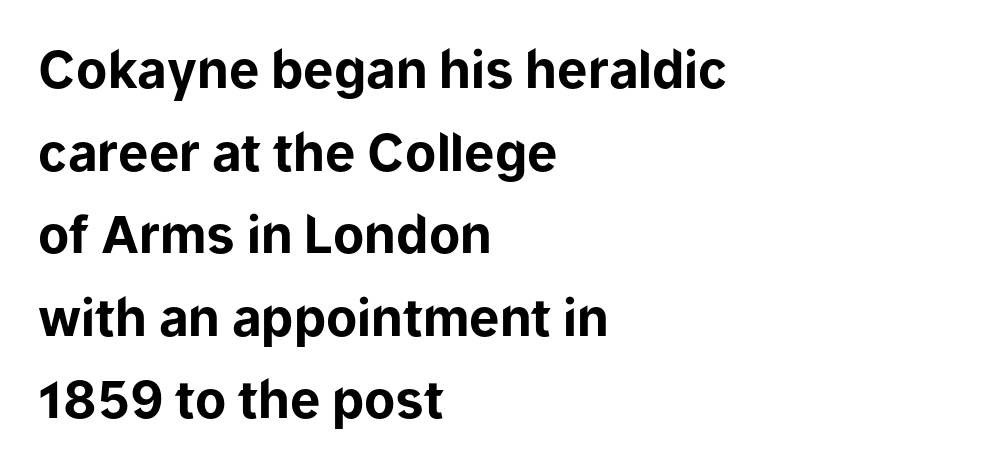
The image shows 51 px bold sans-serif type, upright; set left-aligned, normal line spacing (1.62x), normal letter spacing, not underlined; low stroke contrast and a medium x-height.
